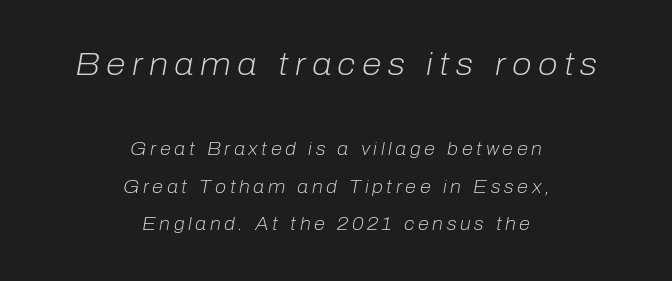
The image shows 32 px light type, italic (leaning right); set centered, loose line spacing (2.1x), unusually wide letter spacing (+0.2 em), not underlined; the first (top) block is 1.78x larger; low stroke contrast and a medium x-height.
